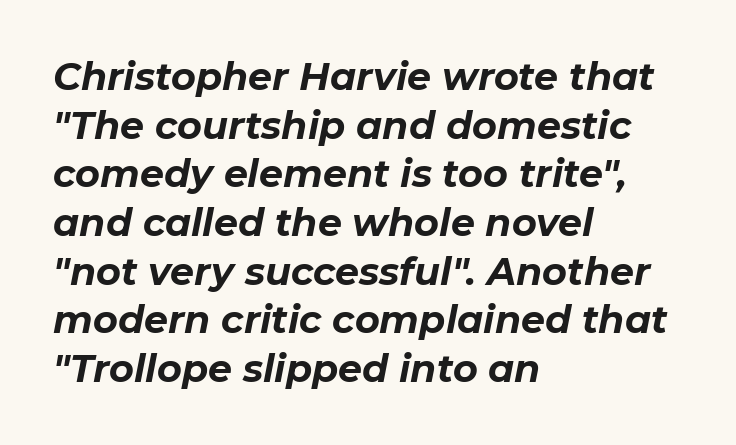
The image shows 38 px bold type, italic (leaning right); set left-aligned, normal line spacing (1.28x), normal letter spacing, not underlined; low stroke contrast and a medium x-height.
